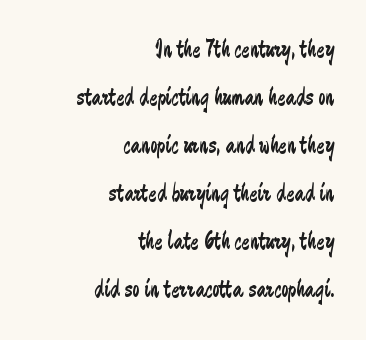
How would I describe the line gaps? Wide and relaxed. Underlining? Definitely not there. Summary of weight: not heavy and not bold. The passage is arranged like a letterhead date or caption credit — flush right. Nothing unusual about the tracking: characters are spaced as the font intends.
